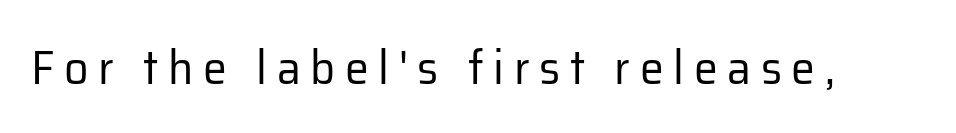
{"serif": "no", "italic": "no", "bold": "no", "weight": "regular", "width": "normal", "stroke_contrast": "low", "x_height": "medium", "monospaced": "no", "underline": "no", "letter_spacing": "wide", "letter_spacing_em": 0.2, "glyph_px": 48}
